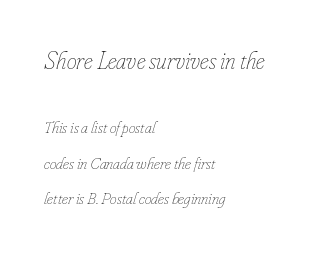
Q: Is the text bold? A: No.
Q: Is the text italic (slanted)? A: Yes, it leans right by about 16 degrees.
Q: Is the text underlined? A: No.
Q: How is the paragraph aligned? A: Left-aligned.
Q: Is the spacing between letters normal or unusually wide? A: Normal.
Q: Is the spacing between lines tight, normal or loose? A: Loose.
Q: Which block of text is set in a larger size, the first (top) or the second (bottom)? A: The first (top) one.
